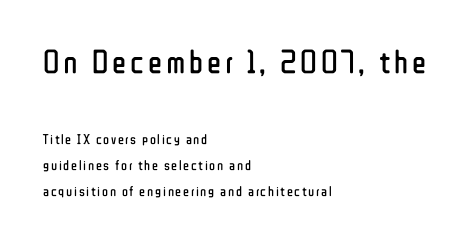
The image shows 33 px regular-weight, condensed sans-serif type, upright; set left-aligned, line spacing 1.86x, not underlined; the first (top) block is 2.36x larger; low stroke contrast and a medium x-height.
